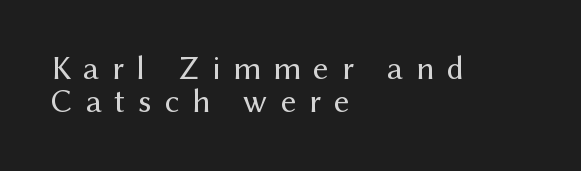
{"serif": "no", "italic": "no", "bold": "no", "weight": "regular", "width": "normal", "stroke_contrast": "medium", "x_height": "medium", "monospaced": "no", "underline": "no", "align": "left", "line_spacing": "tight", "line_spacing_ratio": 0.98, "letter_spacing": "wide", "letter_spacing_em": 0.37, "glyph_px": 34}
